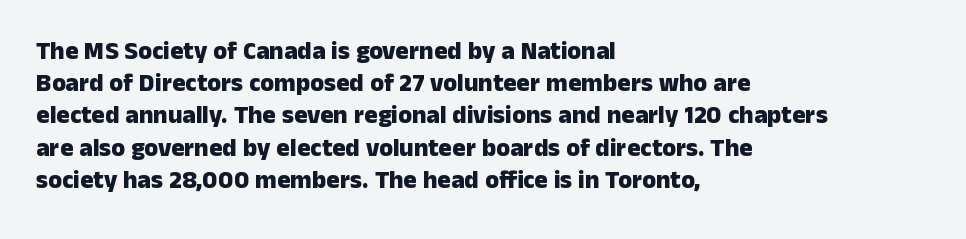
The image shows 25 px bold type, upright; set left-aligned, normal line spacing (1.29x), normal letter spacing, not underlined.
